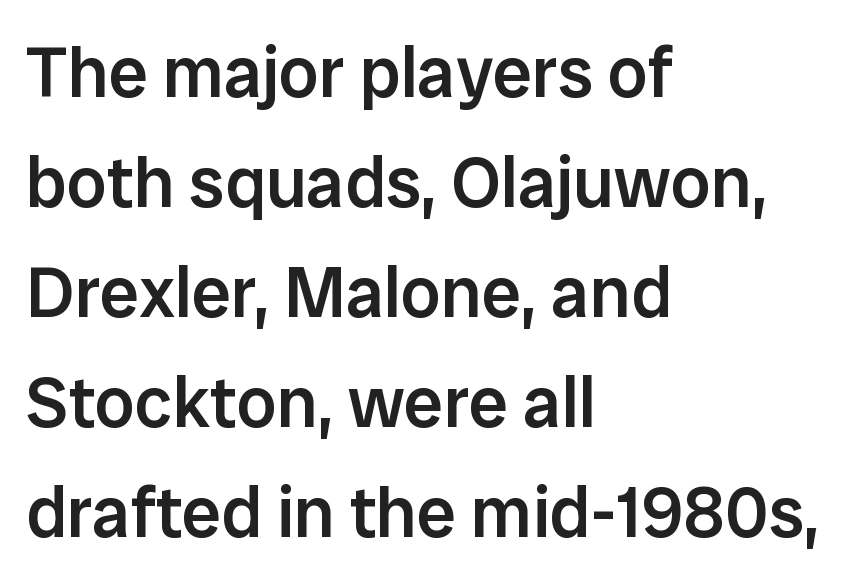
Q: Is the text bold? A: Semi-bold.
Q: Is the text italic (slanted)? A: No, it is upright.
Q: Is the typeface a serif or a sans-serif typeface? A: Sans-serif.
Q: Is the text underlined? A: No.
Q: How is the paragraph aligned? A: Left-aligned.
Q: Is the spacing between letters normal or unusually wide? A: Normal.
Q: Is the spacing between lines tight, normal or loose? A: Normal.
Q: Width (condensed, normal, or wide)? A: Normal.
Q: Stroke contrast? A: Low.
Q: x-height? A: Medium.
Q: Monospaced? A: No.
